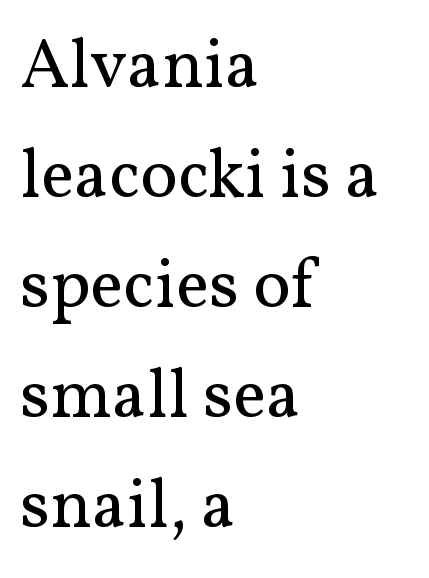
The image shows 70 px regular-weight serif type, upright; set left-aligned, normal line spacing (1.57x), normal letter spacing, not underlined; medium stroke contrast and a medium x-height.
